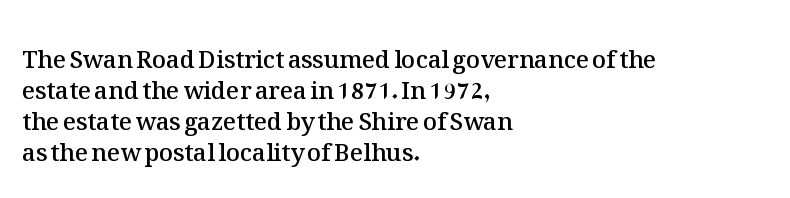
Q: Is the text bold? A: Semi-bold.
Q: Is the text italic (slanted)? A: No, it is upright.
Q: Is the text underlined? A: No.
Q: How is the paragraph aligned? A: Left-aligned.
Q: Is the spacing between letters normal or unusually wide? A: Normal.
Q: Is the spacing between lines tight, normal or loose? A: Normal.
